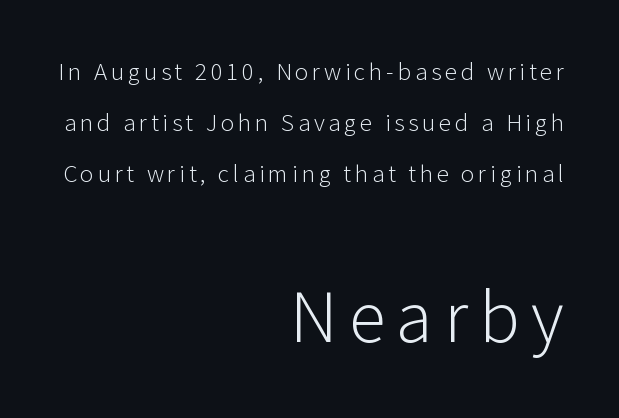
Q: Is the text bold? A: No.
Q: Is the text italic (slanted)? A: No, it is upright.
Q: Is the typeface a serif or a sans-serif typeface? A: Sans-serif.
Q: Is the text underlined? A: No.
Q: How is the paragraph aligned? A: Right-aligned.
Q: Is the spacing between lines tight, normal or loose? A: Loose.
Q: Which block of text is set in a larger size, the first (top) or the second (bottom)? A: The second (bottom) one.
Q: Width (condensed, normal, or wide)? A: Normal.
Q: Stroke contrast? A: Low.
Q: x-height? A: Medium.
Q: Monospaced? A: No.
